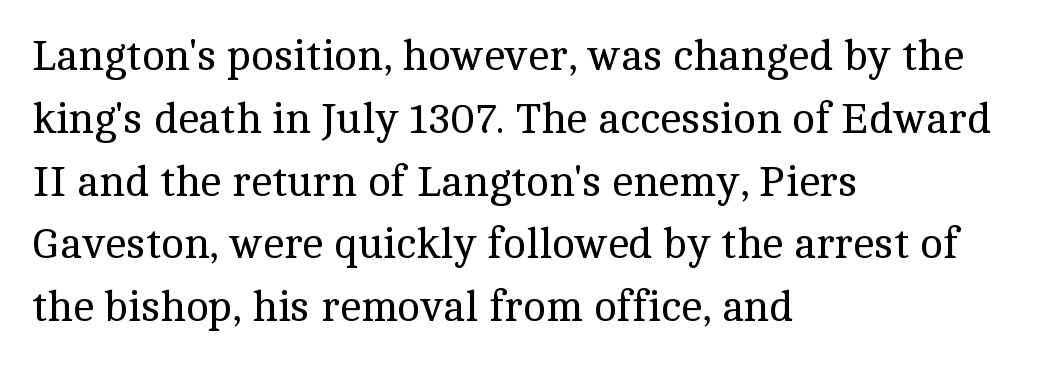
The image shows 43 px regular-weight serif type, upright; set left-aligned, normal line spacing (1.46x), normal letter spacing, not underlined; a medium x-height.
